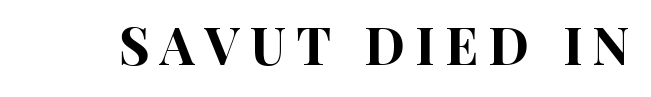
Q: Is the text italic (slanted)? A: No, it is upright.
Q: Is the typeface a serif or a sans-serif typeface? A: Sans-serif.
Q: Is the text underlined? A: No.
Q: Is the spacing between letters normal or unusually wide? A: Unusually wide.
Q: Width (condensed, normal, or wide)? A: Condensed.
Q: Stroke contrast? A: High.
Q: x-height? A: Large.
Q: Monospaced? A: No.
